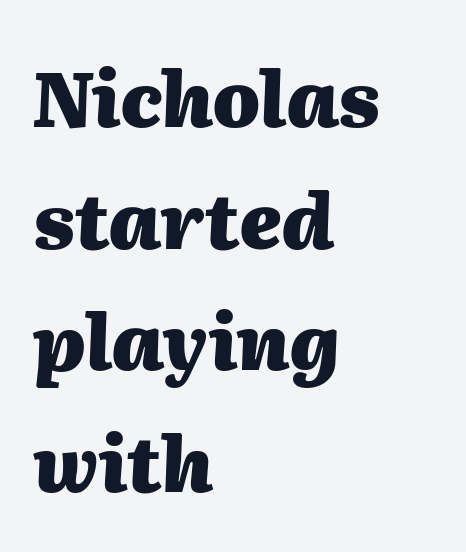
Check the space under the baseline: it is left empty. A typesetter would call this zero additional tracking. The paragraph has a hard left edge and a soft right edge. Bold? Absolutely — the strokes are thick and heavy.
